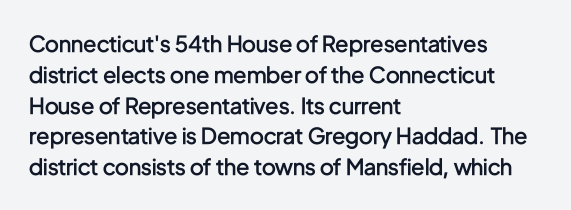
Q: Is the text bold? A: Semi-bold.
Q: Is the text italic (slanted)? A: No, it is upright.
Q: Is the text underlined? A: No.
Q: How is the paragraph aligned? A: Left-aligned.
Q: Is the spacing between letters normal or unusually wide? A: Normal.
Q: Is the spacing between lines tight, normal or loose? A: Normal.
